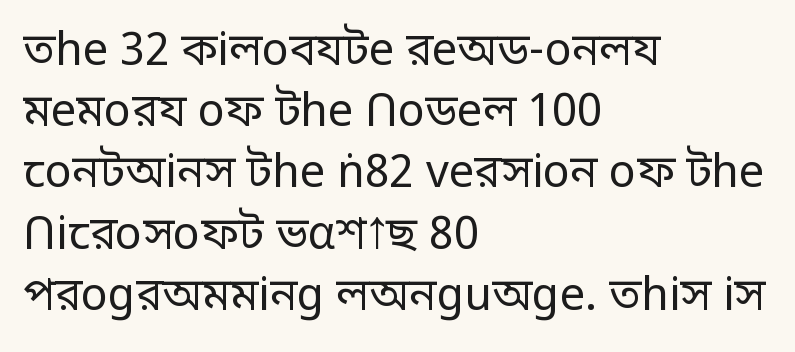
The image shows 45 px regular-weight sans-serif type, upright; set left-aligned, normal line spacing (1.36x), normal letter spacing, not underlined; low stroke contrast and a large x-height.
